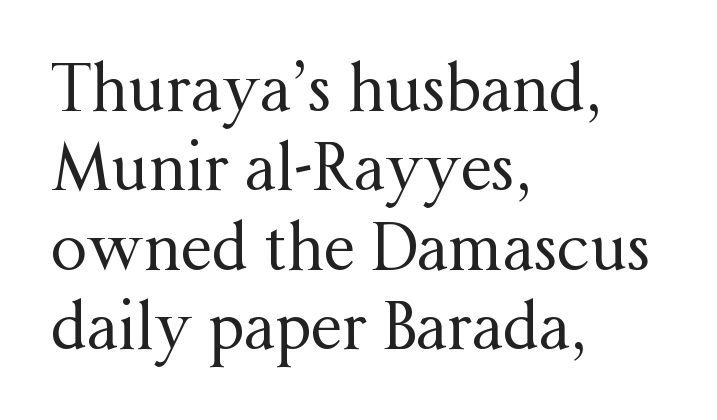
These lines are set flush left with a ragged right edge. The line texture is even and compact thanks to regular tracking. The specimen reads as upright at a glance. The text was rendered using a seriffed face with decorative stroke endings. This sample has the flowing, uneven cadence of proportional lettering.
